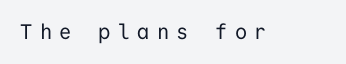
Each stroke keeps to a modest, everyday thickness or less. The letters stand upright; this is a roman face. The tracking reads as deliberately expanded to a designer's eye. Each row of text sits above clean, open space.
